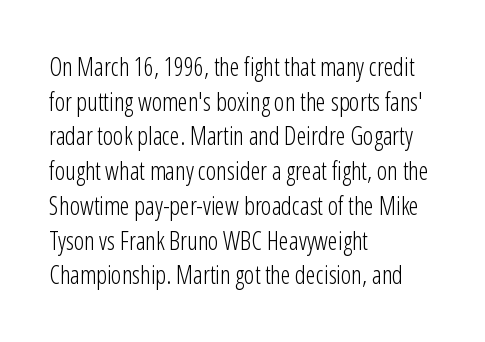
The letters stand straight up with perfectly vertical stems. The typesetter chose a ragged-right arrangement here. What's the leading like? Ordinary, nothing unusual. Nothing unusual about the tracking: characters are spaced as the font intends. Is the stroke heavy? The answer is a plain regular-or-lighter.
